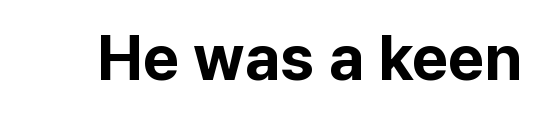
Q: Is the text bold? A: Yes.
Q: Is the text italic (slanted)? A: No, it is upright.
Q: Is the typeface a serif or a sans-serif typeface? A: Sans-serif.
Q: Is the text underlined? A: No.
Q: Is the spacing between letters normal or unusually wide? A: Normal.
Q: Width (condensed, normal, or wide)? A: Normal.
Q: Stroke contrast? A: Low.
Q: x-height? A: Medium.
Q: Monospaced? A: No.
